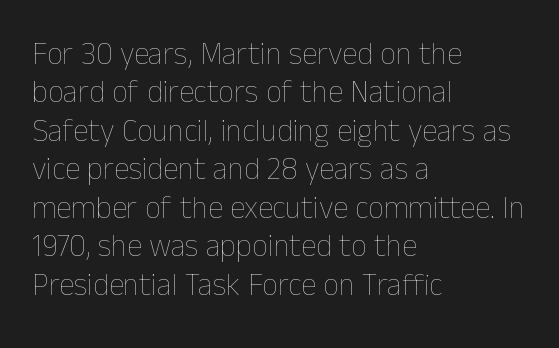
{"italic": "no", "bold": "no", "weight": "thin", "width": "normal", "stroke_contrast": "low", "x_height": "medium", "monospaced": "no", "underline": "no", "align": "left", "line_spacing_ratio": 1.24, "letter_spacing": "normal", "letter_spacing_em": 0.0, "glyph_px": 31}
